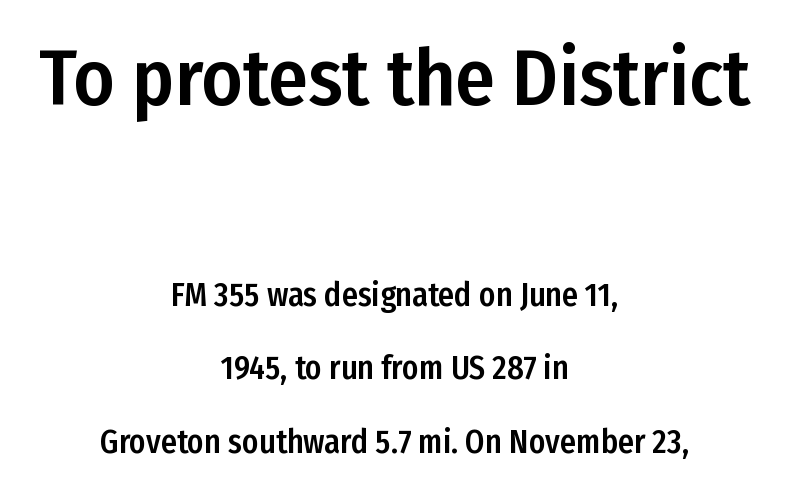
{"serif": "no", "italic": "no", "width": "condensed", "stroke_contrast": "low", "x_height": "medium", "monospaced": "no", "underline": "no", "align": "center", "line_spacing": "loose", "line_spacing_ratio": 2.3, "letter_spacing": "normal", "letter_spacing_em": 0.0, "larger_block": "first", "size_ratio": 2.47, "glyph_px": 79}
